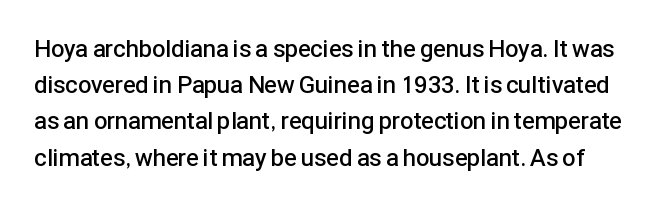
{"italic": "no", "bold": "semi", "underline": "no", "line_spacing": "normal", "line_spacing_ratio": 1.51, "letter_spacing": "normal", "letter_spacing_em": 0.0, "glyph_px": 24}
